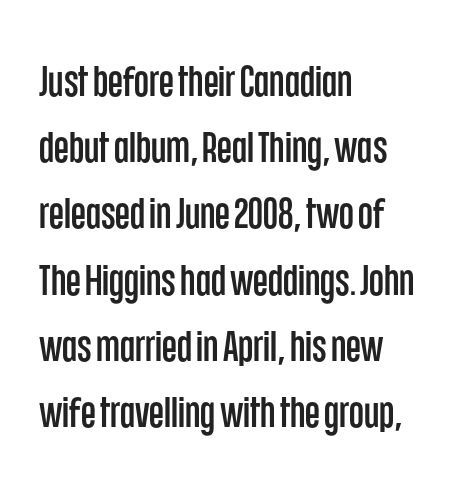
Q: Is the text italic (slanted)? A: No, it is upright.
Q: Is the typeface a serif or a sans-serif typeface? A: Sans-serif.
Q: Is the text underlined? A: No.
Q: How is the paragraph aligned? A: Left-aligned.
Q: Is the spacing between letters normal or unusually wide? A: Normal.
Q: Is the spacing between lines tight, normal or loose? A: Normal.
Q: Width (condensed, normal, or wide)? A: Condensed.
Q: Stroke contrast? A: Low.
Q: x-height? A: Large.
Q: Monospaced? A: No.
